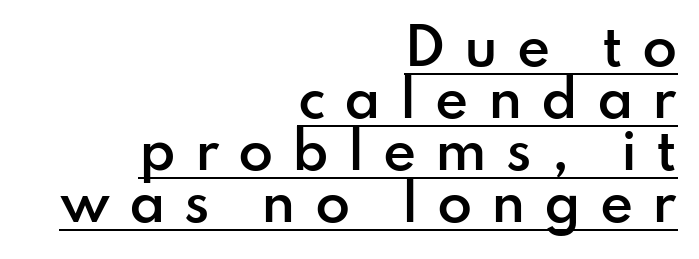
Q: Is the text bold? A: Semi-bold.
Q: Is the text italic (slanted)? A: No, it is upright.
Q: Is the typeface a serif or a sans-serif typeface? A: Sans-serif.
Q: Is the text underlined? A: Yes.
Q: How is the paragraph aligned? A: Right-aligned.
Q: Is the spacing between letters normal or unusually wide? A: Unusually wide.
Q: Is the spacing between lines tight, normal or loose? A: Tight.
Q: Width (condensed, normal, or wide)? A: Normal.
Q: Stroke contrast? A: Low.
Q: x-height? A: Small.
Q: Monospaced? A: No.
